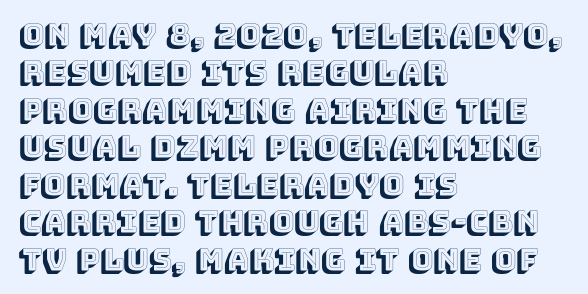
Q: Is the text italic (slanted)? A: No, it is upright.
Q: Is the text underlined? A: No.
Q: How is the paragraph aligned? A: Left-aligned.
Q: Is the spacing between letters normal or unusually wide? A: Normal.
Q: Is the spacing between lines tight, normal or loose? A: Normal.
Q: Width (condensed, normal, or wide)? A: Normal.
Q: x-height? A: Large.
Q: Monospaced? A: No.
